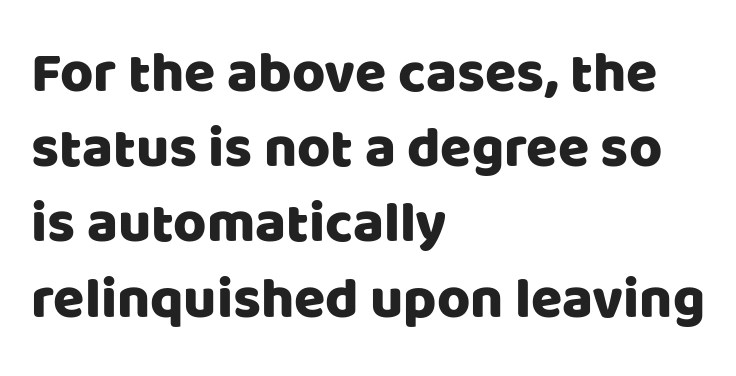
The image shows 57 px sans-serif type, upright; set left-aligned, normal line spacing (1.32x), normal letter spacing, not underlined; low stroke contrast and a large x-height.
